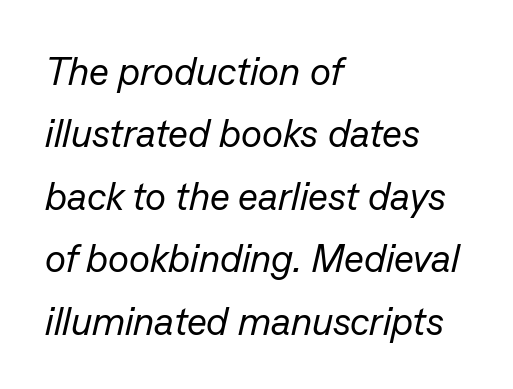
Q: Is the text bold? A: No.
Q: Is the text italic (slanted)? A: Yes, it leans right by about 13 degrees.
Q: Is the text underlined? A: No.
Q: How is the paragraph aligned? A: Left-aligned.
Q: Is the spacing between letters normal or unusually wide? A: Normal.
Q: Is the spacing between lines tight, normal or loose? A: Normal.
Q: Width (condensed, normal, or wide)? A: Normal.
Q: Stroke contrast? A: Low.
Q: x-height? A: Medium.
Q: Monospaced? A: No.
